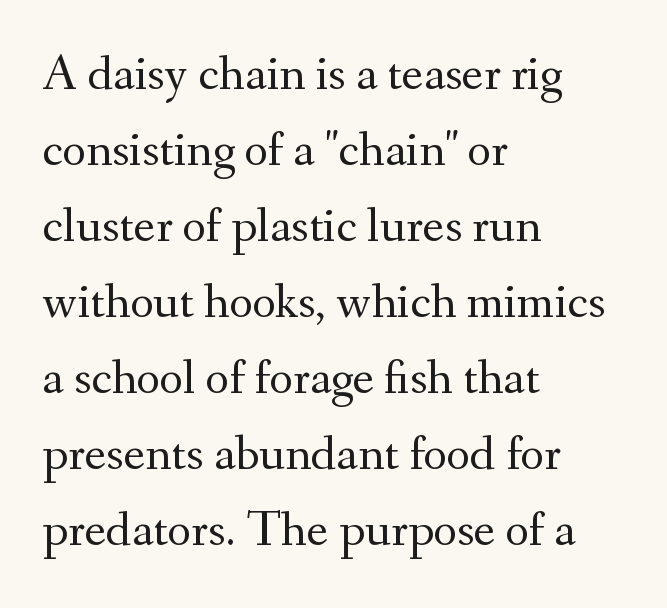
{"serif": "yes", "italic": "no", "bold": "no", "weight": "regular", "width": "normal", "stroke_contrast": "medium", "x_height": "small", "monospaced": "no", "underline": "no", "align": "left", "line_spacing": "normal", "line_spacing_ratio": 1.49, "letter_spacing": "normal", "letter_spacing_em": 0.0, "glyph_px": 51}
